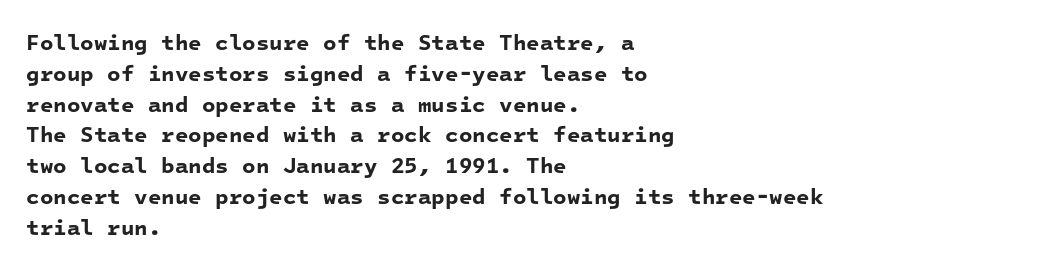
Typesetter's note: full bold, strokes at maximum text heaviness. Line spacing here is normal. Horizontally, the lines are justified to the leading edge only. The type is set solid horizontally, with unmodified tracking.
